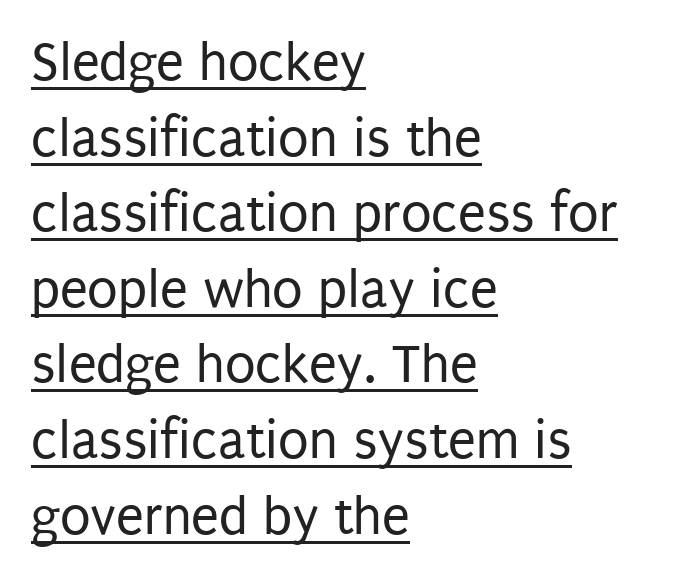
The image shows 56 px regular-weight, condensed sans-serif type, upright; set left-aligned, normal line spacing (1.35x), normal letter spacing, underlined; low stroke contrast and a large x-height.
